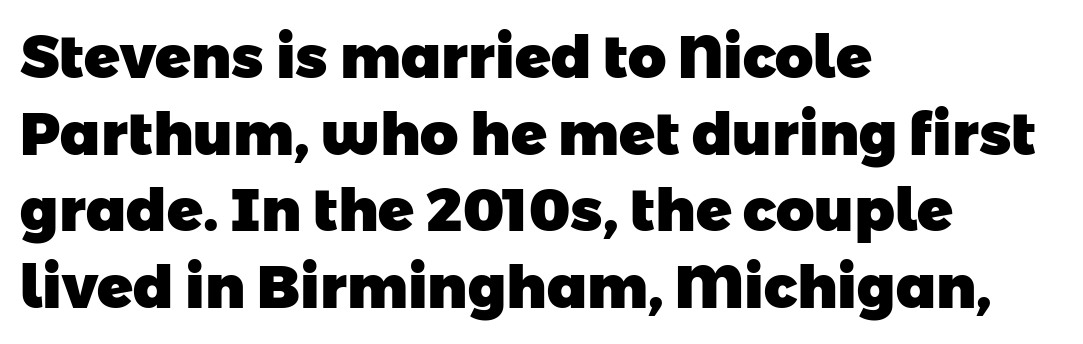
The image shows 59 px heavy sans-serif type; set left-aligned, normal line spacing (1.3x), normal letter spacing, not underlined; low stroke contrast and a medium x-height.
